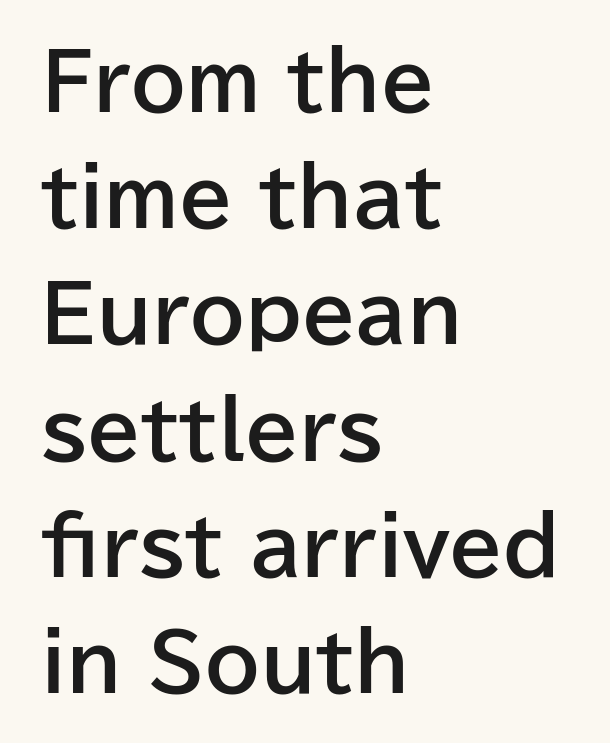
A dark, heavy texture on the line: the type is bold. The axis of the letterforms is exactly vertical. You can tell from the bare stems that sans-serif type was used. No extra tracking has been applied to these lines. Quick note: underline off. Compared with a centered layout, this one pins lines to the left instead.
